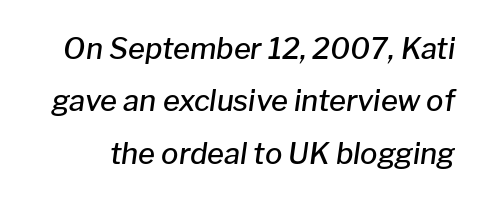
Q: Is the text bold? A: Semi-bold.
Q: Is the text italic (slanted)? A: Yes, it leans right by about 8 degrees.
Q: Is the text underlined? A: No.
Q: Is the spacing between letters normal or unusually wide? A: Normal.
Q: Width (condensed, normal, or wide)? A: Normal.
Q: Stroke contrast? A: Low.
Q: x-height? A: Medium.
Q: Monospaced? A: No.
